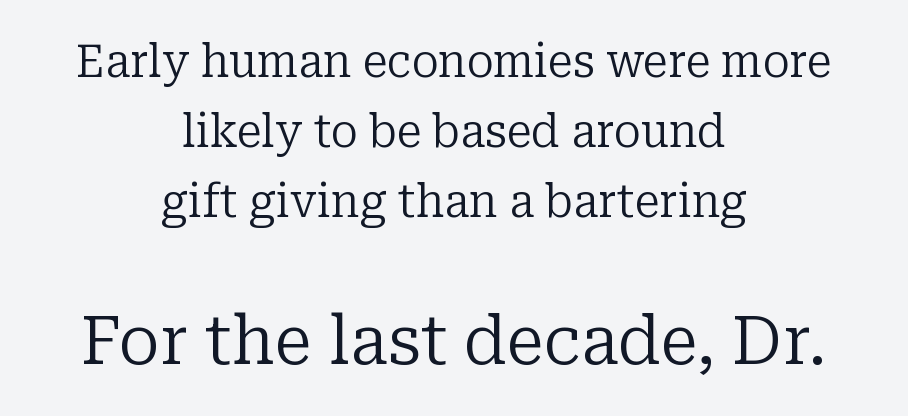
The image shows 68 px regular-weight serif type, upright; set centered, normal line spacing (1.56x), normal letter spacing, not underlined; the second (bottom) block is 1.51x larger; low stroke contrast and a medium x-height.
